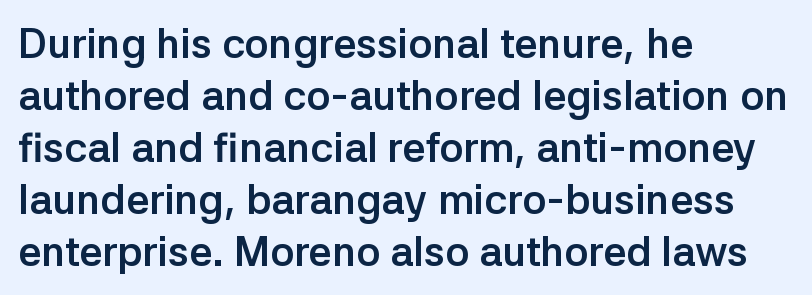
Q: Is the text bold? A: Yes.
Q: Is the text italic (slanted)? A: No, it is upright.
Q: Is the typeface a serif or a sans-serif typeface? A: Sans-serif.
Q: Is the text underlined? A: No.
Q: How is the paragraph aligned? A: Left-aligned.
Q: Is the spacing between letters normal or unusually wide? A: Normal.
Q: Is the spacing between lines tight, normal or loose? A: Normal.
Q: Width (condensed, normal, or wide)? A: Normal.
Q: Stroke contrast? A: Low.
Q: x-height? A: Medium.
Q: Monospaced? A: No.
